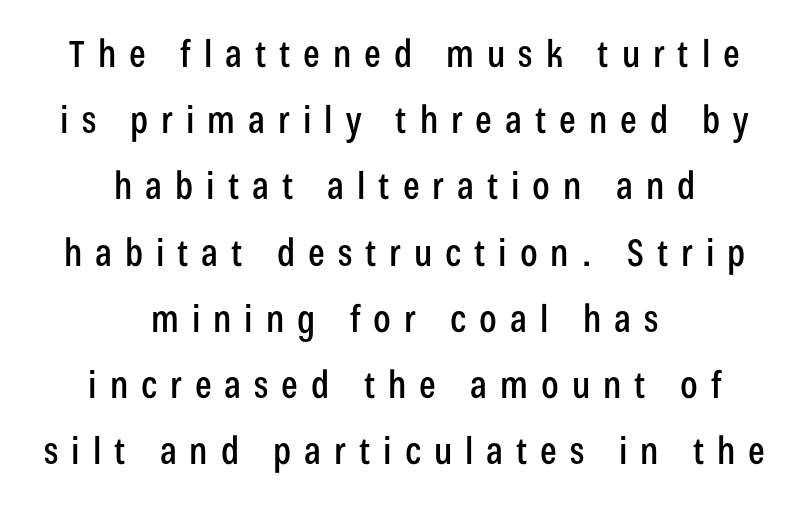
Q: Is the text italic (slanted)? A: No, it is upright.
Q: Is the typeface a serif or a sans-serif typeface? A: Sans-serif.
Q: Is the text underlined? A: No.
Q: How is the paragraph aligned? A: Centered.
Q: Is the spacing between letters normal or unusually wide? A: Unusually wide.
Q: Width (condensed, normal, or wide)? A: Condensed.
Q: Stroke contrast? A: Low.
Q: x-height? A: Medium.
Q: Monospaced? A: No.
